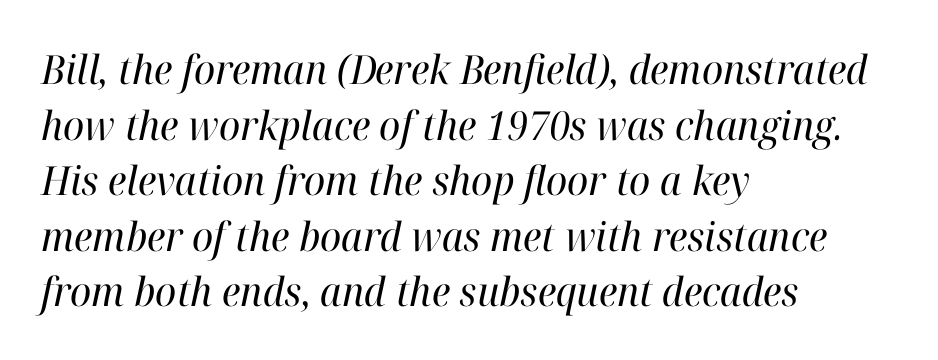
Q: Is the text bold? A: No.
Q: Is the text italic (slanted)? A: Yes, it leans right by about 12 degrees.
Q: Is the typeface a serif or a sans-serif typeface? A: Serif.
Q: Is the text underlined? A: No.
Q: How is the paragraph aligned? A: Left-aligned.
Q: Is the spacing between letters normal or unusually wide? A: Normal.
Q: Is the spacing between lines tight, normal or loose? A: Normal.
Q: Width (condensed, normal, or wide)? A: Normal.
Q: Stroke contrast? A: High.
Q: x-height? A: Medium.
Q: Monospaced? A: No.
